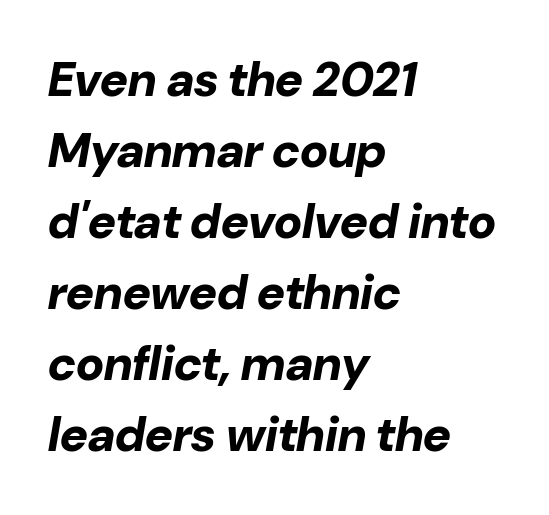
{"italic": "yes", "lean": "right", "slant_degrees": 10, "bold": "yes", "weight": "bold", "width": "normal", "stroke_contrast": "low", "x_height": "medium", "monospaced": "no", "underline": "no", "align": "left", "line_spacing": "normal", "line_spacing_ratio": 1.48, "letter_spacing": "normal", "letter_spacing_em": 0.0, "glyph_px": 48}
